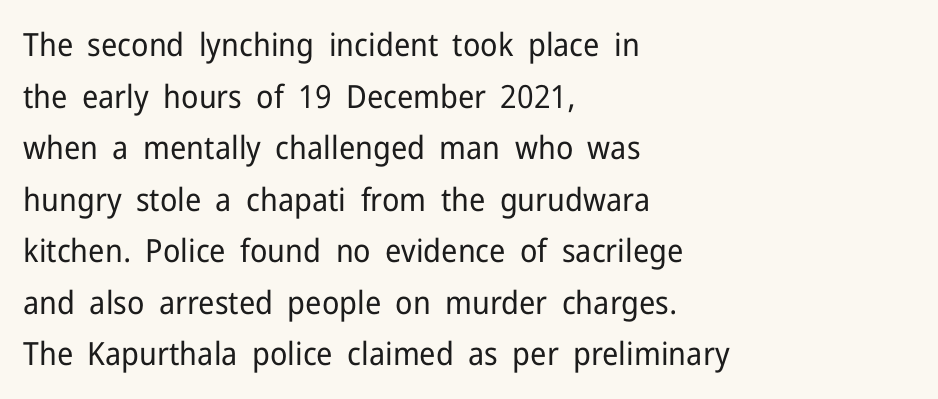
Is this a fixed-width face? No — the glyphs have proportional, varying widths. Characters remain perfectly vertical along every line. Layout note: lines flush left. Ink coverage per letter is moderate at most.
